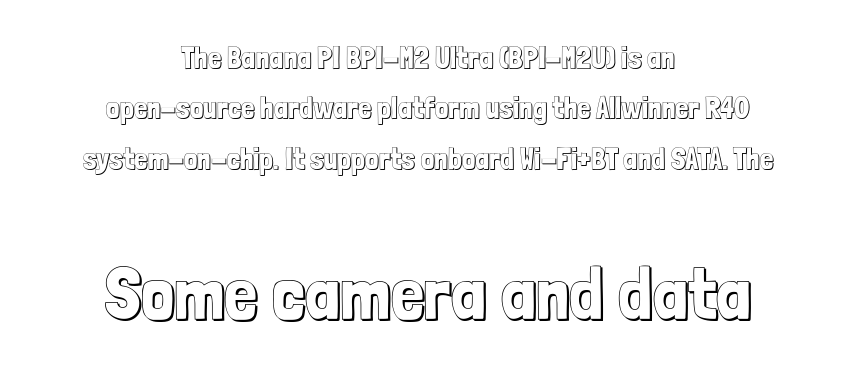
Q: Is the text italic (slanted)? A: No, it is upright.
Q: Is the text underlined? A: No.
Q: How is the paragraph aligned? A: Centered.
Q: Is the spacing between letters normal or unusually wide? A: Normal.
Q: Is the spacing between lines tight, normal or loose? A: Normal.
Q: Which block of text is set in a larger size, the first (top) or the second (bottom)? A: The second (bottom) one.
Q: Width (condensed, normal, or wide)? A: Condensed.
Q: x-height? A: Medium.
Q: Monospaced? A: No.
